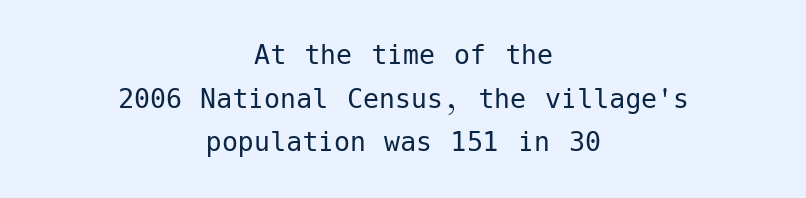
{"serif": "no", "italic": "no", "bold": "no", "weight": "regular", "width": "normal", "stroke_contrast": "low", "x_height": "medium", "underline": "no", "align": "center", "line_spacing": "normal", "line_spacing_ratio": 1.36, "letter_spacing": "normal", "letter_spacing_em": 0.0, "glyph_px": 32}
